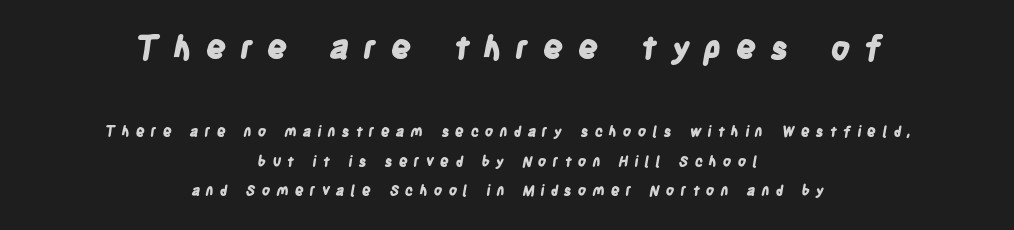
Notice the wide empty band between every row — that's loose leading. The foot of each line stays bare and open. The emphasis by scale lands on block number one, above. Pretty heavy lettering here — definitely bold. Does the copy run flush right? No — it is centered line by line.
